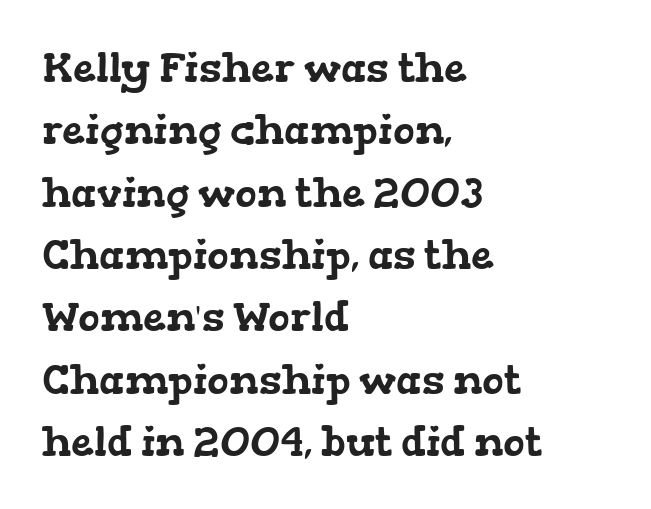
Q: Is the typeface a serif or a sans-serif typeface? A: Serif.
Q: Is the text underlined? A: No.
Q: How is the paragraph aligned? A: Left-aligned.
Q: Is the spacing between letters normal or unusually wide? A: Normal.
Q: Is the spacing between lines tight, normal or loose? A: Normal.
Q: Width (condensed, normal, or wide)? A: Wide.
Q: Stroke contrast? A: Low.
Q: x-height? A: Medium.
Q: Monospaced? A: No.
